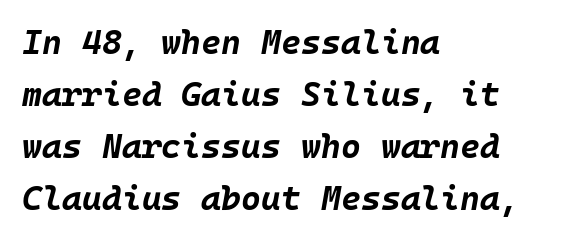
The space directly below the letters is spotless. Quick note: interline space is typical. These lines are set flush left with a ragged right edge. A typesetter would mark this as italic.
